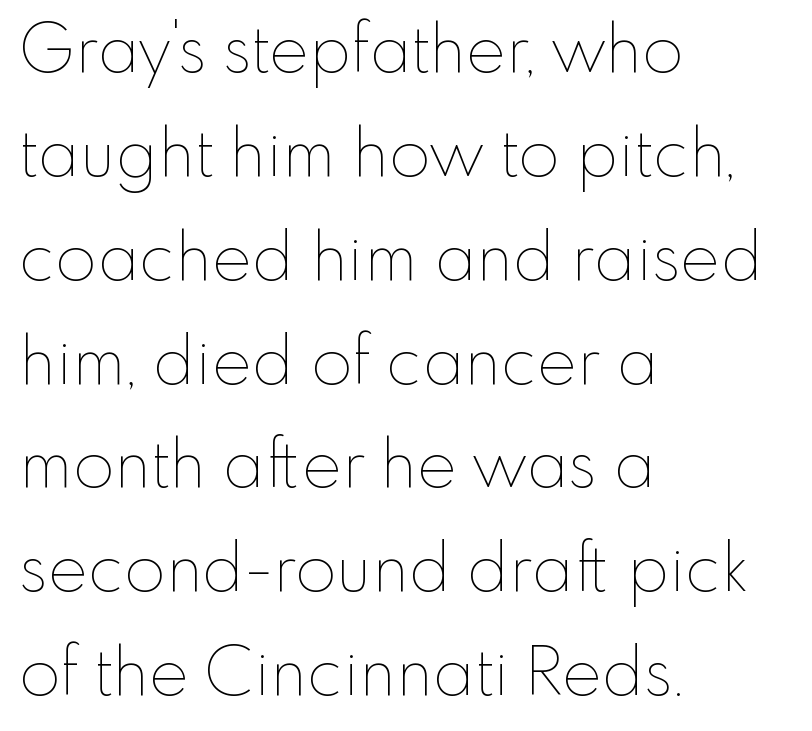
The typography opts for an upright posture over an oblique one. Alignment: flush left. Leading matches the norm, producing a regular column. The space beneath each line is pristine and unruled. The face used here is proportionally spaced, like ordinary book or web type. The tracking reads as untouched default to a designer's eye.
